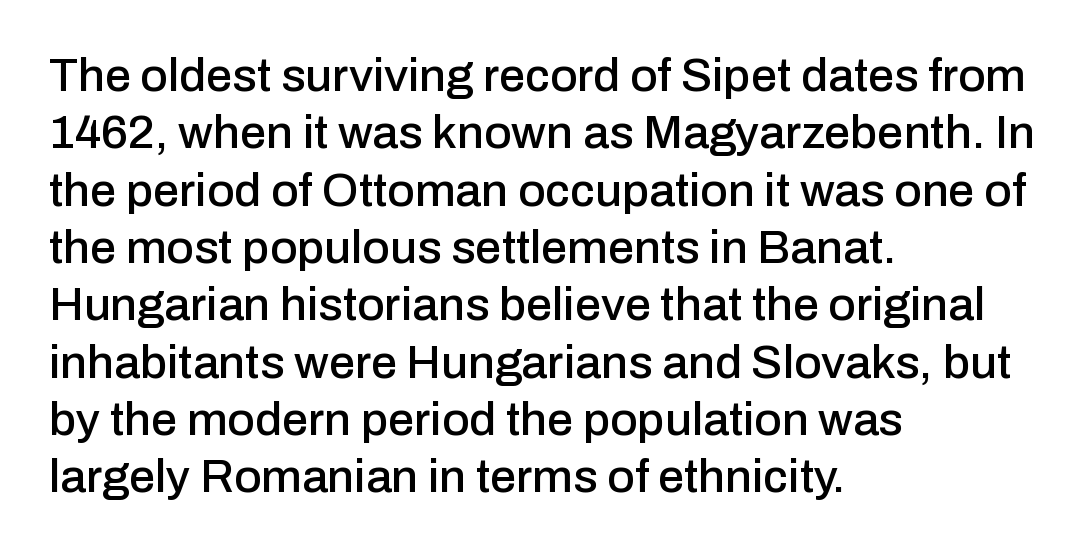
The image shows 47 px sans-serif type, upright; set left-aligned, line spacing 1.22x, normal letter spacing, not underlined; low stroke contrast and a medium x-height.
